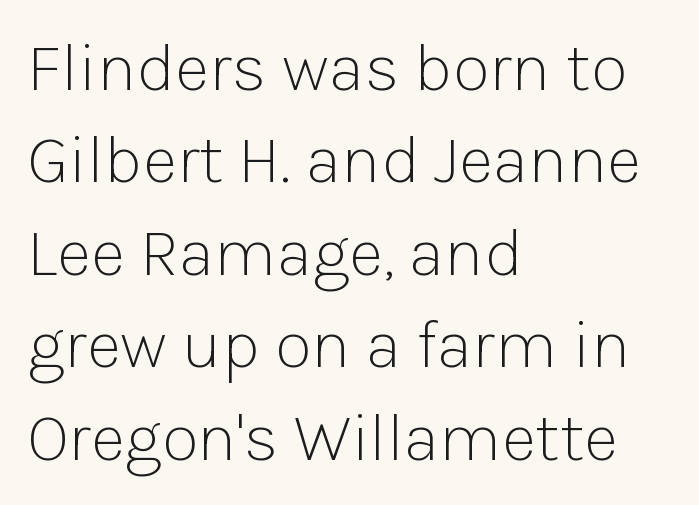
{"serif": "no", "italic": "no", "bold": "no", "weight": "light", "width": "normal", "stroke_contrast": "low", "x_height": "medium", "monospaced": "no", "underline": "no", "align": "left", "line_spacing": "normal", "line_spacing_ratio": 1.36, "letter_spacing": "normal", "letter_spacing_em": 0.0, "glyph_px": 68}
